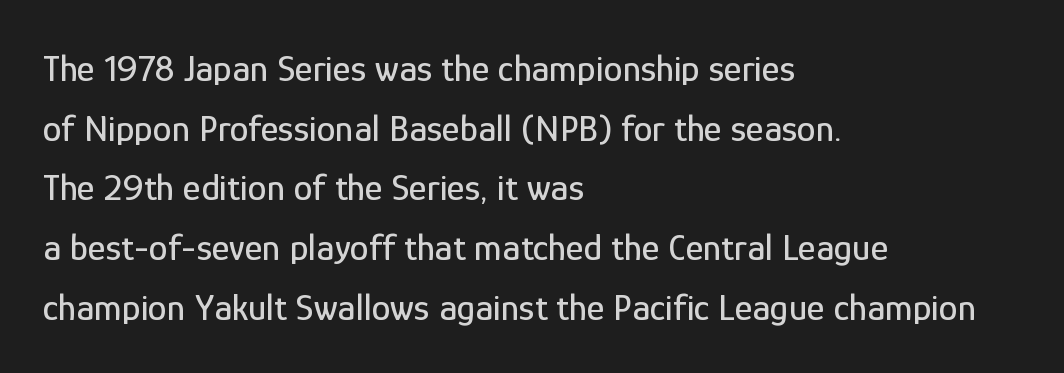
Q: Is the text italic (slanted)? A: No, it is upright.
Q: Is the typeface a serif or a sans-serif typeface? A: Sans-serif.
Q: Is the text underlined? A: No.
Q: How is the paragraph aligned? A: Left-aligned.
Q: Is the spacing between letters normal or unusually wide? A: Normal.
Q: Is the spacing between lines tight, normal or loose? A: Normal.
Q: Width (condensed, normal, or wide)? A: Condensed.
Q: Stroke contrast? A: Low.
Q: x-height? A: Medium.
Q: Monospaced? A: No.
